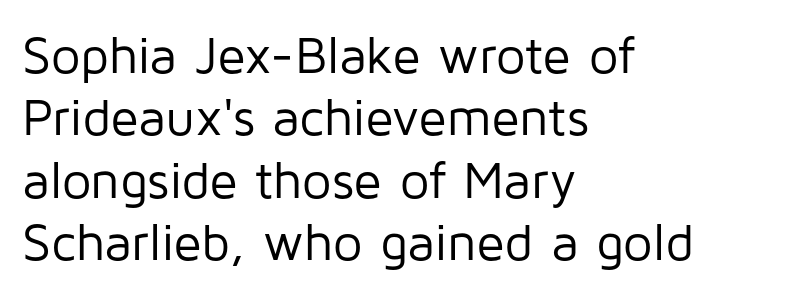
{"serif": "no", "italic": "no", "bold": "no", "weight": "regular", "width": "normal", "stroke_contrast": "low", "x_height": "medium", "monospaced": "no", "underline": "no", "align": "left", "line_spacing_ratio": 1.2, "letter_spacing": "normal", "letter_spacing_em": 0.0, "glyph_px": 52}
